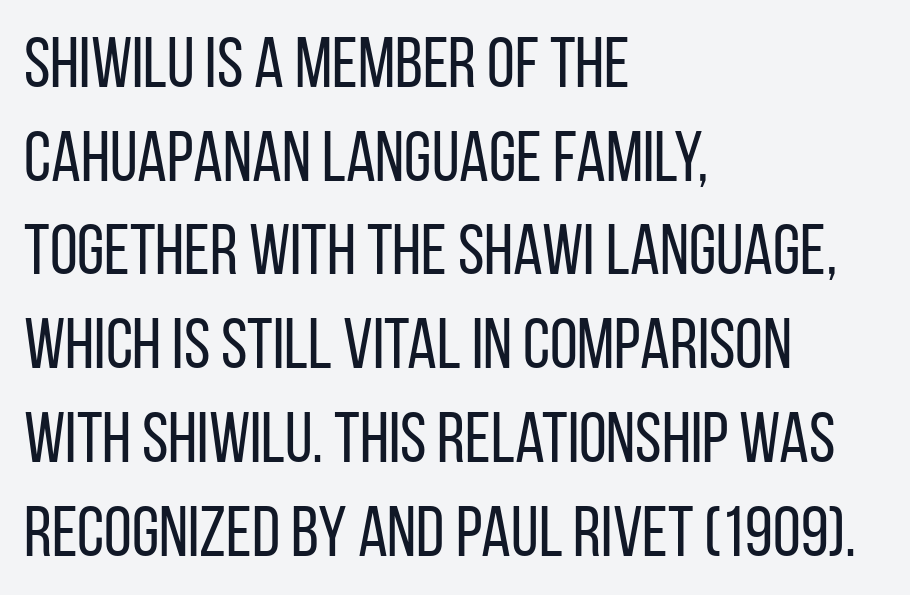
Caption: face not bold, strokes unweighted. This sample has the flowing, uneven cadence of proportional lettering. This sample is left-justified, so line endings fall wherever the words run out. Quick note: not italic, upright. One glance says typical: line gaps are just what's usual.
